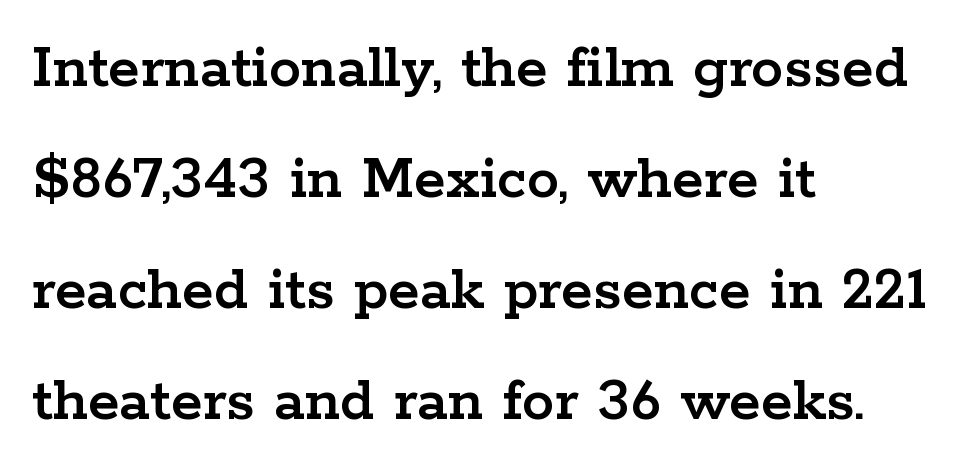
Q: Is the text italic (slanted)? A: No, it is upright.
Q: Is the typeface a serif or a sans-serif typeface? A: Serif.
Q: Is the text underlined? A: No.
Q: How is the paragraph aligned? A: Left-aligned.
Q: Is the spacing between letters normal or unusually wide? A: Normal.
Q: Width (condensed, normal, or wide)? A: Wide.
Q: Stroke contrast? A: Low.
Q: x-height? A: Medium.
Q: Monospaced? A: No.
